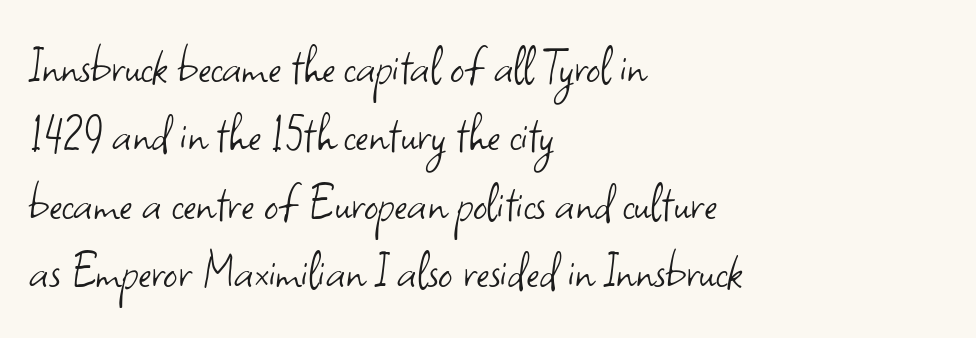
The image shows 56 px light sans-serif type; set left-aligned, line spacing 1.22x, normal letter spacing, not underlined; low stroke contrast and a small x-height.
